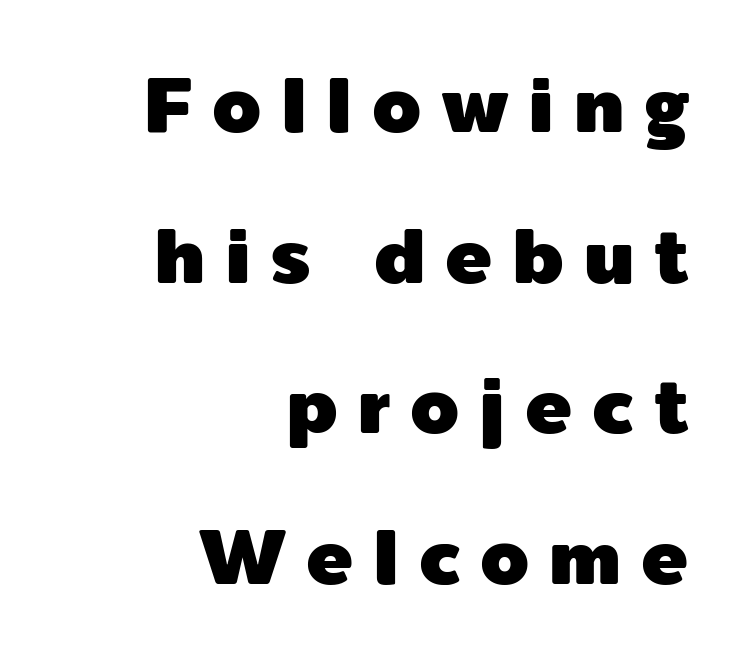
Q: Is the text italic (slanted)? A: No, it is upright.
Q: Is the typeface a serif or a sans-serif typeface? A: Sans-serif.
Q: Is the text underlined? A: No.
Q: How is the paragraph aligned? A: Right-aligned.
Q: Is the spacing between letters normal or unusually wide? A: Unusually wide.
Q: Is the spacing between lines tight, normal or loose? A: Loose.
Q: Width (condensed, normal, or wide)? A: Normal.
Q: x-height? A: Medium.
Q: Monospaced? A: No.
